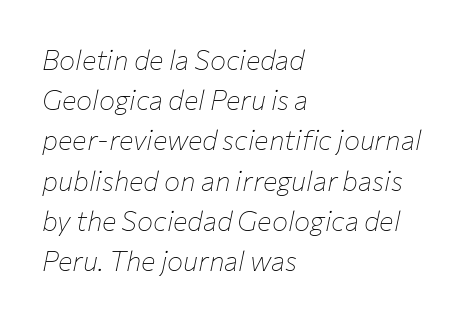
{"italic": "yes", "lean": "right", "slant_degrees": 12, "bold": "no", "underline": "no", "align": "left", "line_spacing": "normal", "line_spacing_ratio": 1.49, "letter_spacing": "normal", "letter_spacing_em": 0.0, "glyph_px": 27}
